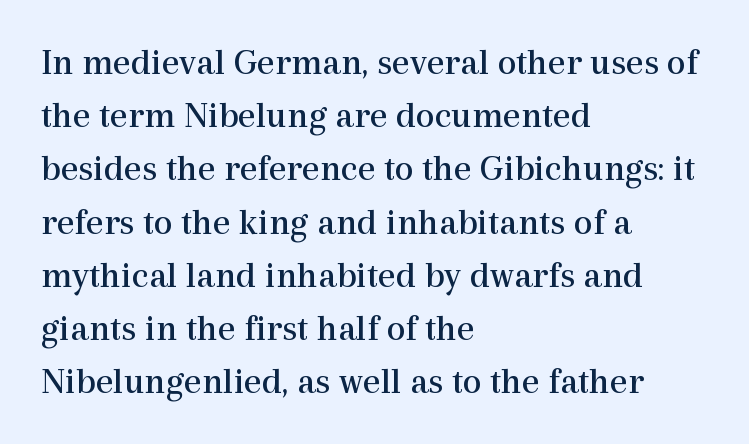
{"serif": "yes", "italic": "no", "bold": "no", "weight": "regular", "width": "normal", "x_height": "medium", "monospaced": "no", "underline": "no", "align": "left", "line_spacing": "normal", "line_spacing_ratio": 1.4, "letter_spacing": "normal", "letter_spacing_em": 0.0, "glyph_px": 38}
